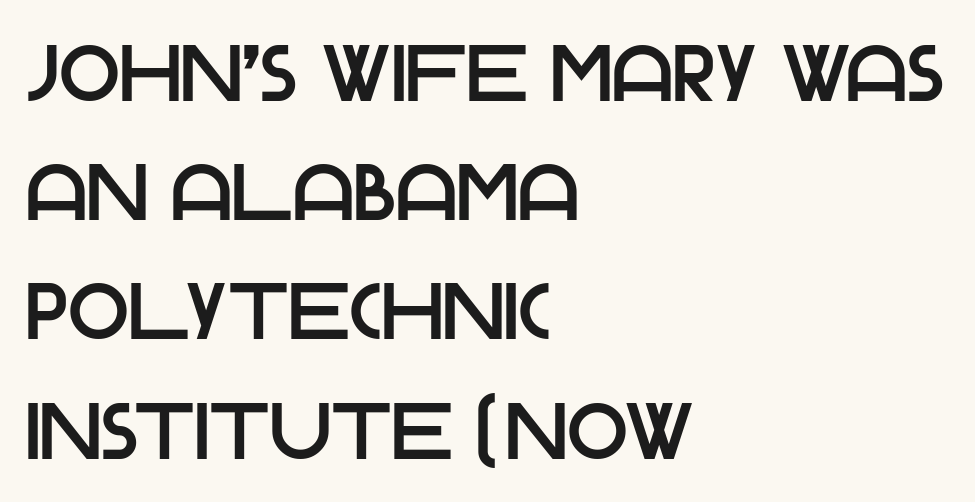
Check under the words: just untouched page. No feet cap the strokes, marking this as sans-serif type. Which margin do the lines hug? The left one — the right edge is uneven. Successive baselines arrive at the customary interval. The letters advance in unequal steps, a hallmark of proportional type. The axis of the letterforms is exactly vertical.
